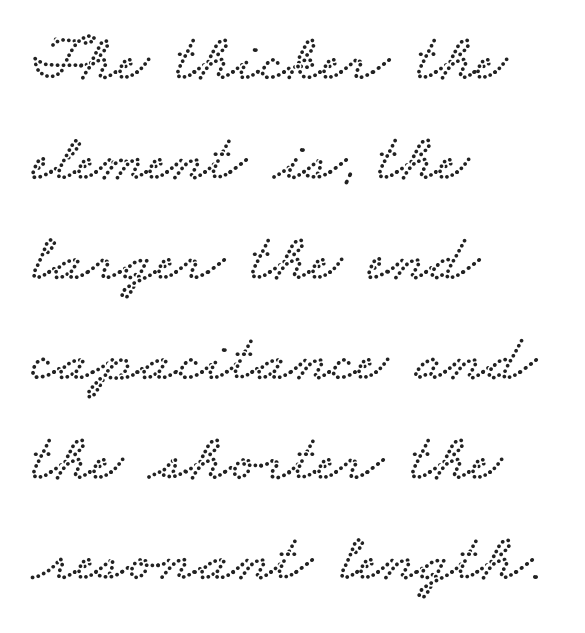
The gaps between neighbouring characters are ordinary and unremarkable. Look at the bottom of the vertical strokes: they flare into serifs here. Clear beneath every line of the passage. This sample has the flowing, uneven cadence of proportional lettering. Horizontal bands of white between lines are of average thickness.
